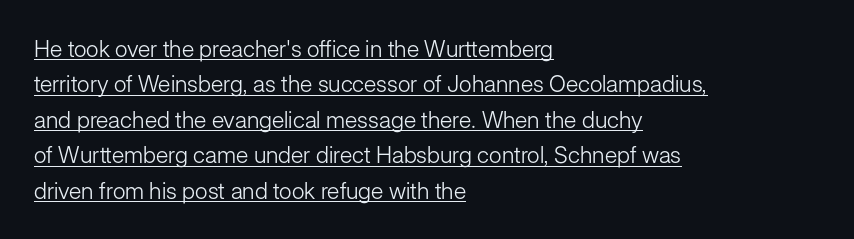
Line beginnings align vertically; line endings do not. What's the leading like? Ordinary, nothing unusual. No letter is thick-stroked: the sample isn't bold. Quick note: not italic, upright. You can see a thin bar hugging the bottom of the glyphs. Compared with typical body copy, the letter spacing here is the same.
